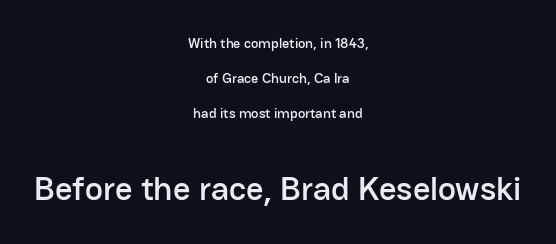
{"serif": "no", "italic": "no", "width": "normal", "stroke_contrast": "low", "x_height": "medium", "monospaced": "no", "underline": "no", "align": "center", "line_spacing": "loose", "line_spacing_ratio": 2.49, "letter_spacing": "normal", "letter_spacing_em": 0.0, "larger_block": "second", "size_ratio": 2.43, "glyph_px": 34}
